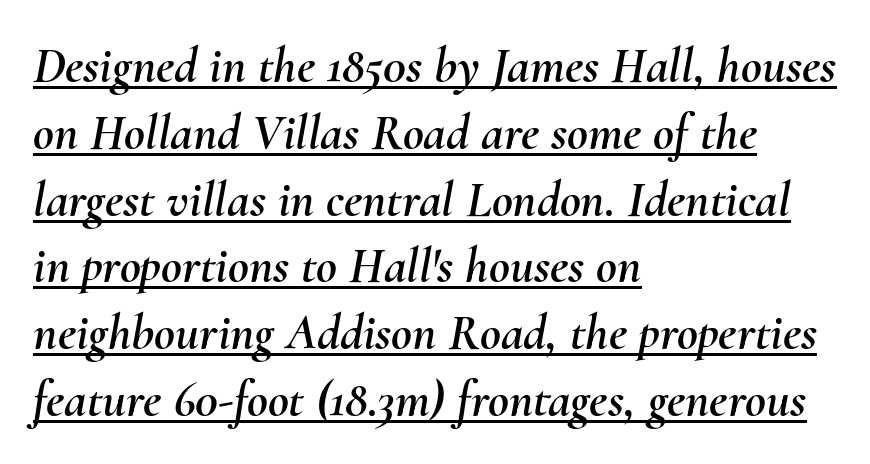
Q: Is the text italic (slanted)? A: Yes, it leans right by about 10 degrees.
Q: Is the text underlined? A: Yes.
Q: How is the paragraph aligned? A: Left-aligned.
Q: Is the spacing between letters normal or unusually wide? A: Normal.
Q: Is the spacing between lines tight, normal or loose? A: Normal.
Q: Width (condensed, normal, or wide)? A: Normal.
Q: Stroke contrast? A: Medium.
Q: x-height? A: Small.
Q: Monospaced? A: No.
